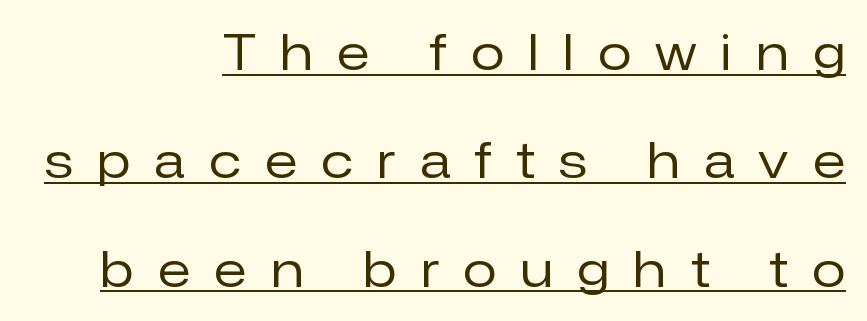
The designer went with a sans here, leaving each stem footless. Do the characters align in a grid? No, the font is proportional. This is underlined copy, the kind a proofreader might mark for attention. When letters stand straight like this, we call the style roman or upright. The block of text is sparse from top to bottom, with ample space between rows.
